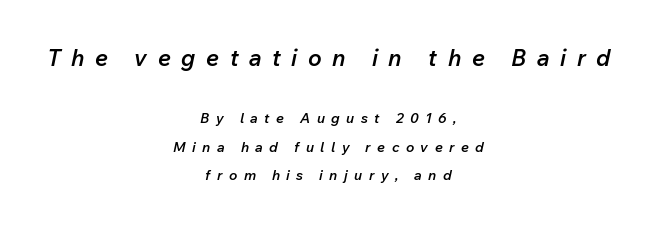
{"italic": "yes", "lean": "right", "slant_degrees": 12, "bold": "semi", "underline": "no", "align": "center", "line_spacing": "loose", "line_spacing_ratio": 2.06, "letter_spacing": "wide", "letter_spacing_em": 0.46, "larger_block": "first", "size_ratio": 1.64, "glyph_px": 23}
